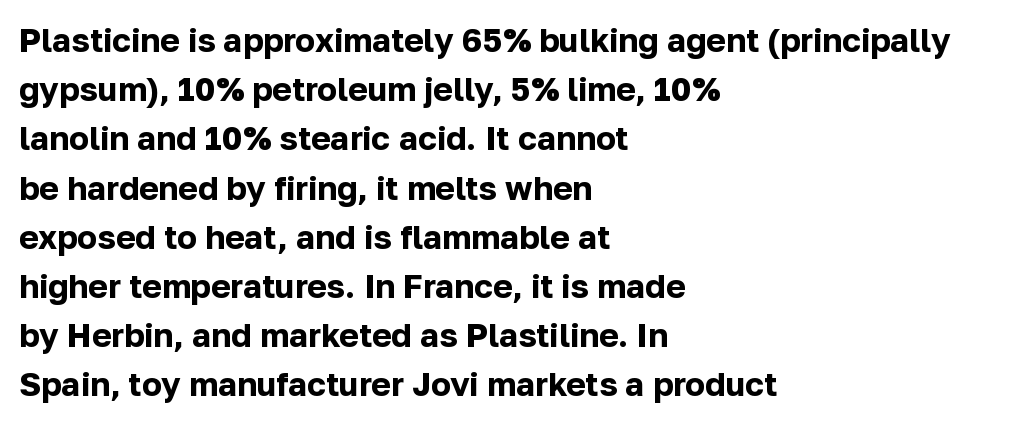
The image shows 33 px bold sans-serif type, upright; set left-aligned, normal line spacing (1.49x), normal letter spacing, not underlined; low stroke contrast and a medium x-height.
